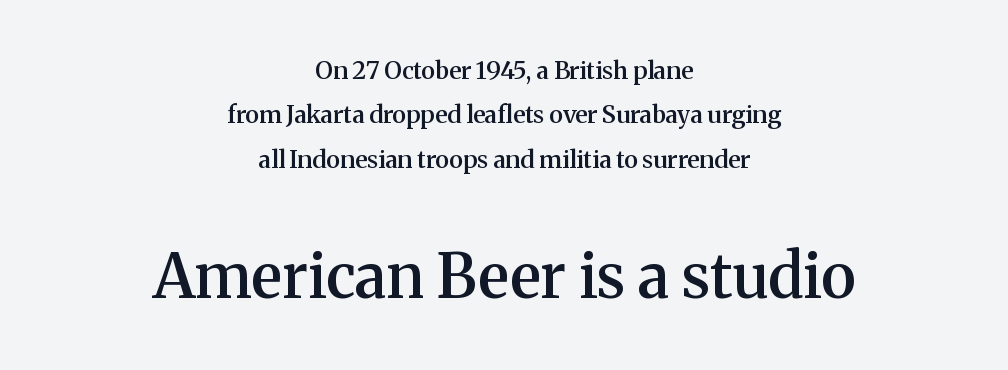
Q: Is the text bold? A: Semi-bold.
Q: Is the text italic (slanted)? A: No, it is upright.
Q: Is the typeface a serif or a sans-serif typeface? A: Serif.
Q: Is the text underlined? A: No.
Q: How is the paragraph aligned? A: Centered.
Q: Is the spacing between letters normal or unusually wide? A: Normal.
Q: Which block of text is set in a larger size, the first (top) or the second (bottom)? A: The second (bottom) one.
Q: Width (condensed, normal, or wide)? A: Normal.
Q: Stroke contrast? A: Medium.
Q: x-height? A: Medium.
Q: Monospaced? A: No.
